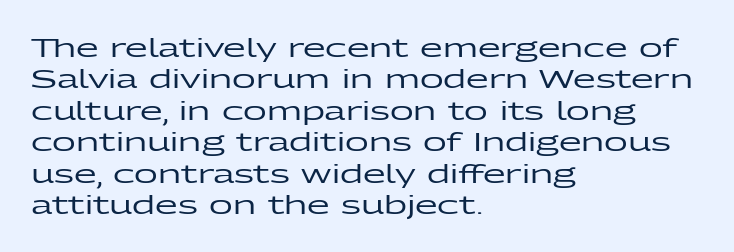
The image shows 26 px text type, upright; set left-aligned, line spacing 1.21x, normal letter spacing, not underlined.
